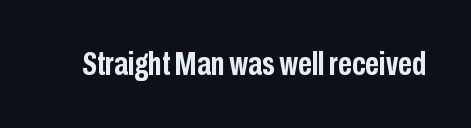
Q: Is the text bold? A: Yes.
Q: Is the text italic (slanted)? A: No, it is upright.
Q: Is the typeface a serif or a sans-serif typeface? A: Sans-serif.
Q: Is the text underlined? A: No.
Q: Is the spacing between letters normal or unusually wide? A: Normal.
Q: Width (condensed, normal, or wide)? A: Condensed.
Q: Stroke contrast? A: Low.
Q: x-height? A: Medium.
Q: Monospaced? A: No.
